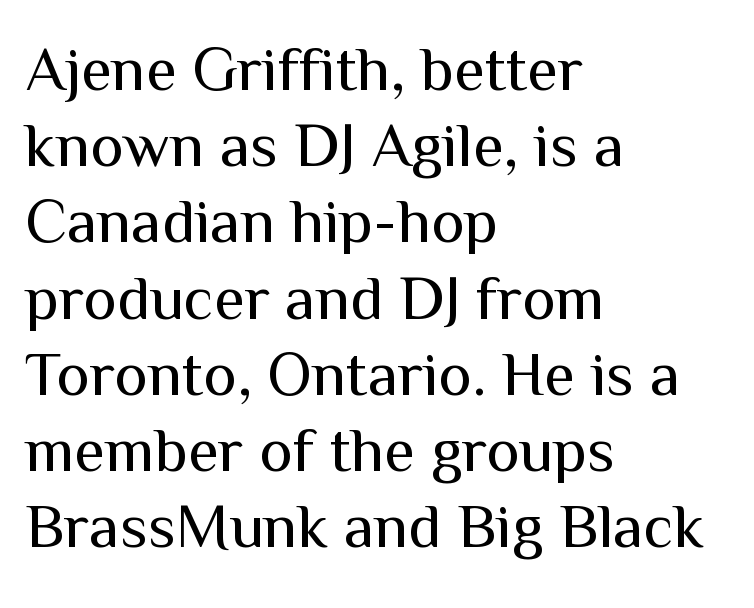
Stems and bowls with no extra thickness — not bold. Anything drawn beneath the words? Only blank space. Observe the ordinary spacing: letters are neighbours, not strangers. Notice how the stems are strictly vertical — no italics here. Horizontally, the lines are justified to the leading edge only. Do the characters align in a grid? No, the font is proportional.
